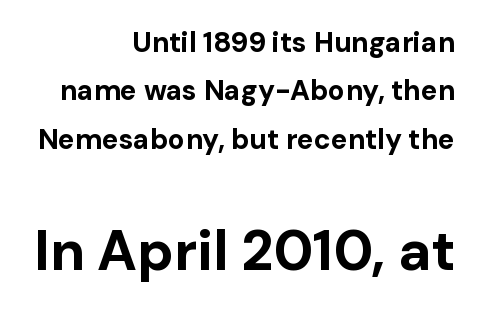
Descender tails drop into unmarked territory. Teacher's note: observe the even right margin — that is flush-right alignment. The font family rendered here belongs to the sans-serif group. Caption: bold face, heavy strokes. Bigger letters appear in the bottom chunk; the top chunk is reduced.
